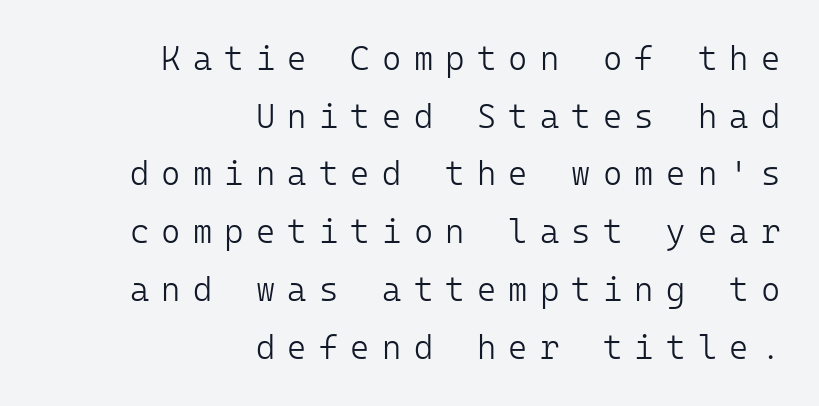
{"serif": "no", "italic": "no", "bold": "no", "weight": "light", "width": "normal", "stroke_contrast": "low", "x_height": "medium", "monospaced": "yes", "underline": "no", "align": "right", "line_spacing_ratio": 1.75, "letter_spacing": "wide", "letter_spacing_em": 0.37, "glyph_px": 33}
